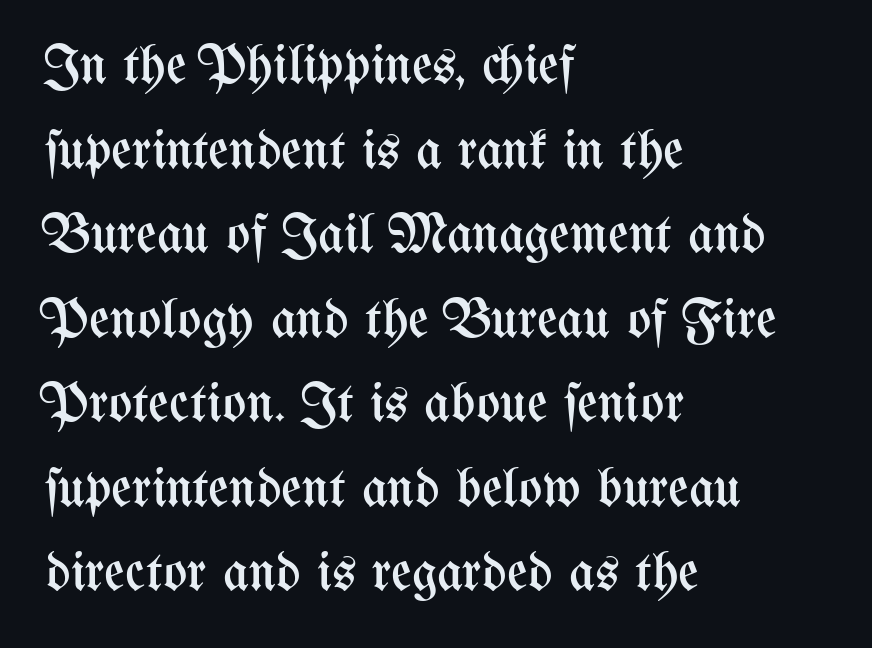
{"italic": "no", "bold": "no", "weight": "regular", "width": "condensed", "stroke_contrast": "medium", "x_height": "medium", "monospaced": "no", "underline": "no", "align": "left", "line_spacing": "normal", "line_spacing_ratio": 1.51, "letter_spacing": "normal", "letter_spacing_em": 0.0, "glyph_px": 56}
